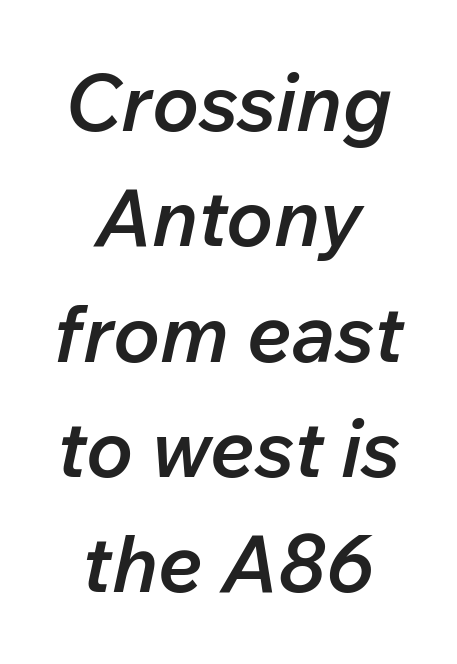
{"italic": "yes", "lean": "right", "slant_degrees": 12, "bold": "semi", "weight": "semibold", "width": "normal", "stroke_contrast": "low", "x_height": "medium", "monospaced": "no", "underline": "no", "align": "center", "line_spacing": "normal", "line_spacing_ratio": 1.46, "letter_spacing": "normal", "letter_spacing_em": 0.0, "glyph_px": 79}
